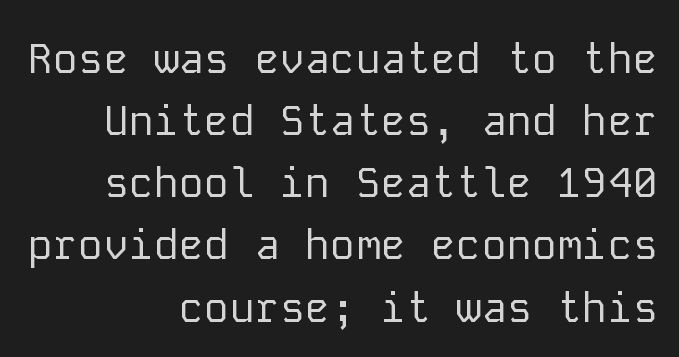
{"serif": "no", "italic": "no", "bold": "no", "weight": "regular", "width": "normal", "stroke_contrast": "low", "x_height": "medium", "monospaced": "yes", "underline": "no", "align": "right", "line_spacing": "normal", "line_spacing_ratio": 1.48, "letter_spacing": "normal", "letter_spacing_em": 0.0, "glyph_px": 42}
